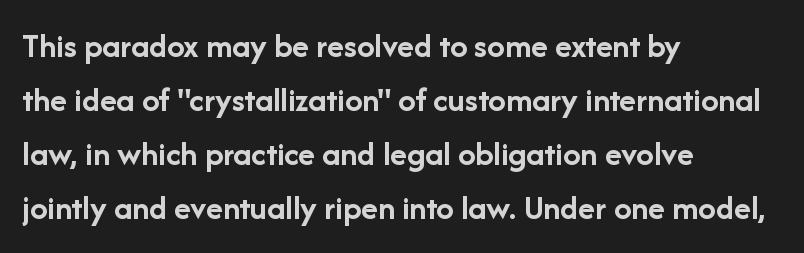
The image shows 35 px semibold sans-serif type, upright; set left-aligned, normal line spacing (1.54x), normal letter spacing, not underlined; low stroke contrast and a medium x-height.
